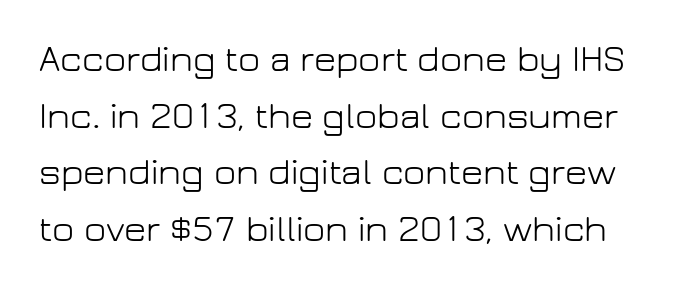
{"serif": "no", "italic": "no", "bold": "no", "weight": "light", "width": "normal", "stroke_contrast": "low", "x_height": "medium", "monospaced": "no", "underline": "no", "line_spacing": "normal", "line_spacing_ratio": 1.49, "letter_spacing": "normal", "letter_spacing_em": 0.0, "glyph_px": 38}
